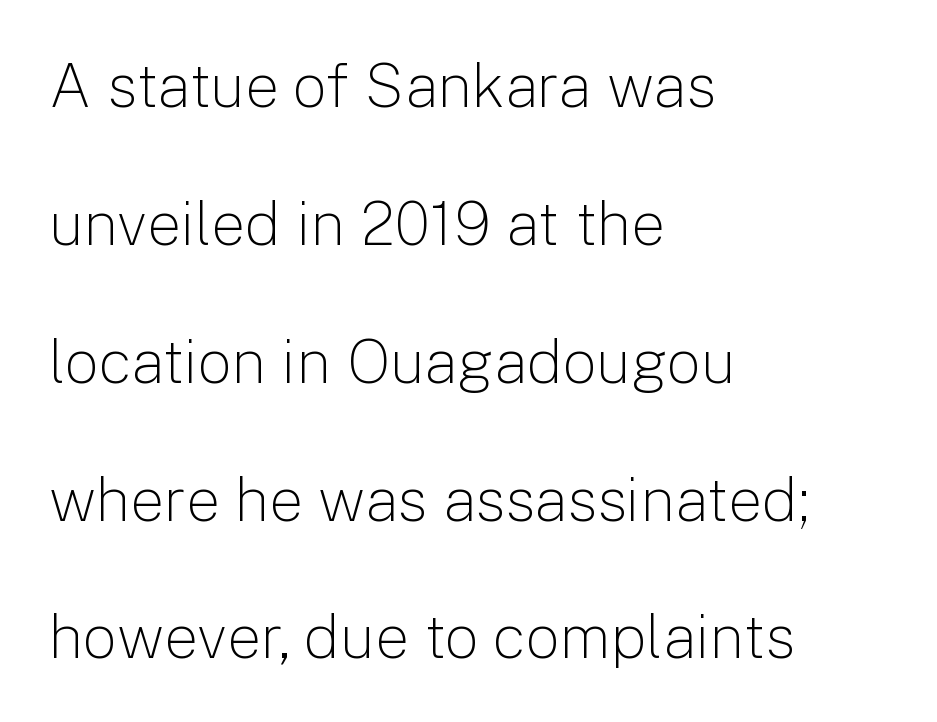
Posture: straight, roman, zero tilt. Look at the bottom of the vertical strokes: they stop flat, with no serifs. The rendering anchors every line to the left-hand side. You could not count columns in this text — the font is proportionally spaced.
